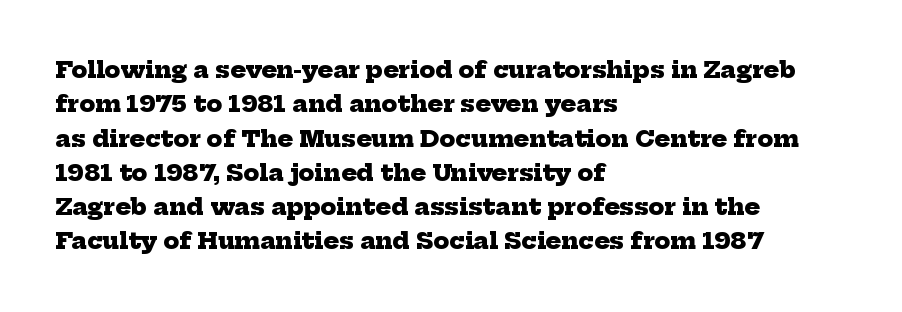
{"bold": "yes", "underline": "no", "align": "left", "line_spacing": "normal", "line_spacing_ratio": 1.49, "letter_spacing": "normal", "letter_spacing_em": 0.0, "glyph_px": 23}
